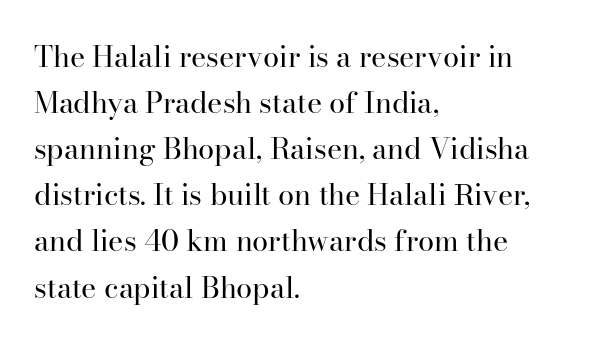
The image shows 29 px regular-weight serif type, upright; set left-aligned, normal line spacing (1.59x), normal letter spacing, not underlined; high stroke contrast and a small x-height.
